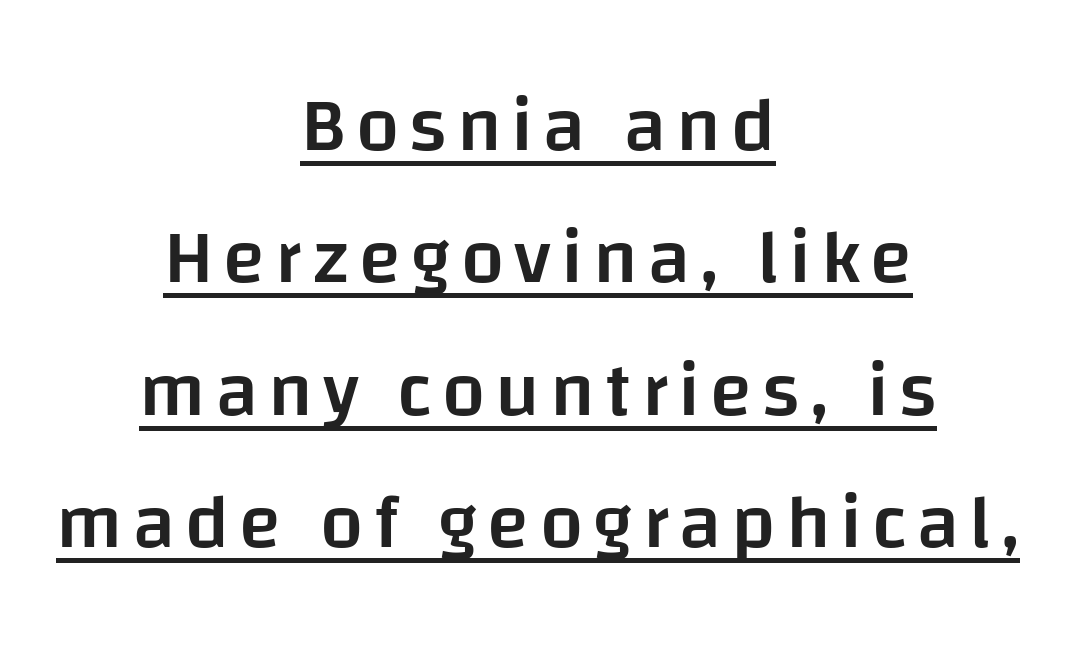
The image shows 77 px semibold sans-serif type, upright; set centered, line spacing 1.72x, underlined; low stroke contrast and a large x-height.
